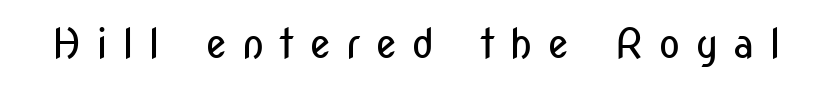
Q: Is the text bold? A: No.
Q: Is the text italic (slanted)? A: No, it is upright.
Q: Is the typeface a serif or a sans-serif typeface? A: Sans-serif.
Q: Is the text underlined? A: No.
Q: Is the spacing between letters normal or unusually wide? A: Unusually wide.
Q: Width (condensed, normal, or wide)? A: Condensed.
Q: Stroke contrast? A: Low.
Q: x-height? A: Medium.
Q: Monospaced? A: No.
